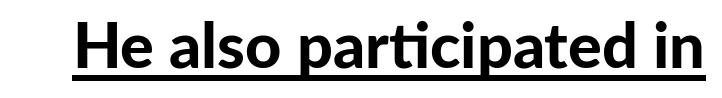
{"serif": "no", "italic": "no", "bold": "yes", "weight": "bold", "width": "normal", "stroke_contrast": "low", "x_height": "medium", "monospaced": "no", "underline": "yes", "letter_spacing": "normal", "letter_spacing_em": 0.0, "glyph_px": 63}
